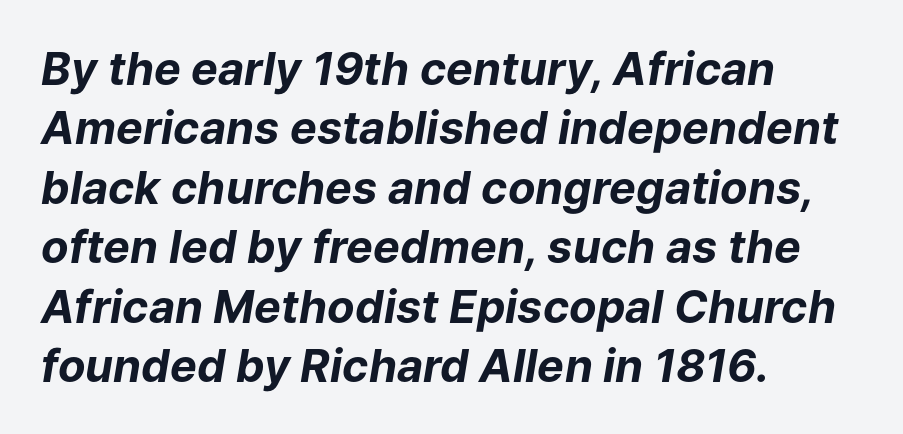
The image shows 45 px bold type, italic (leaning right); set left-aligned, normal line spacing (1.32x), normal letter spacing, not underlined; low stroke contrast and a medium x-height.
